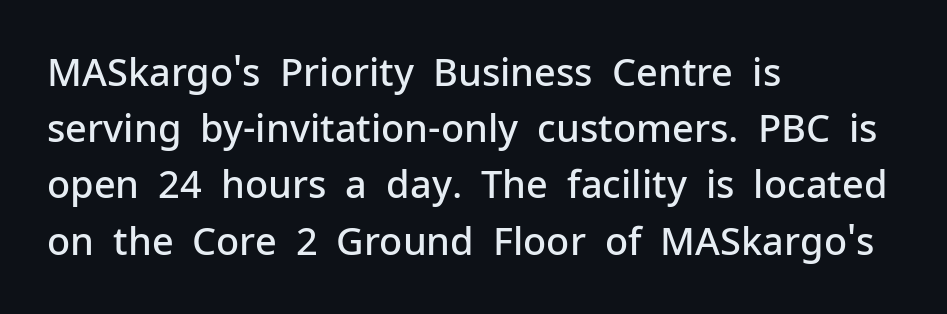
Does the leading feel generous? No, just average. Tracking here is standard; glyphs follow each other at the usual distance. Font category for this specimen: sans-serif. It's the straight-up-and-down kind of type. Do the characters align in a grid? No, the font is proportional.
